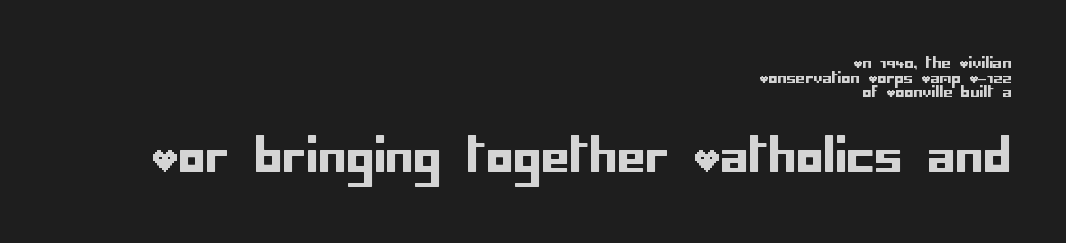
The image shows 45 px sans-serif type, upright; set right-aligned, tight line spacing (0.98x), normal letter spacing, not underlined; the second (bottom) block is 3.0x larger; low stroke contrast and a large x-height.
